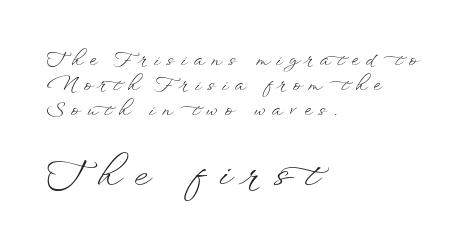
The image shows 37 px light, wide type; set left-aligned, normal line spacing (1.38x), unusually wide letter spacing (+0.4 em), not underlined; the second (bottom) block is 2.06x larger; low stroke contrast and a small x-height.
